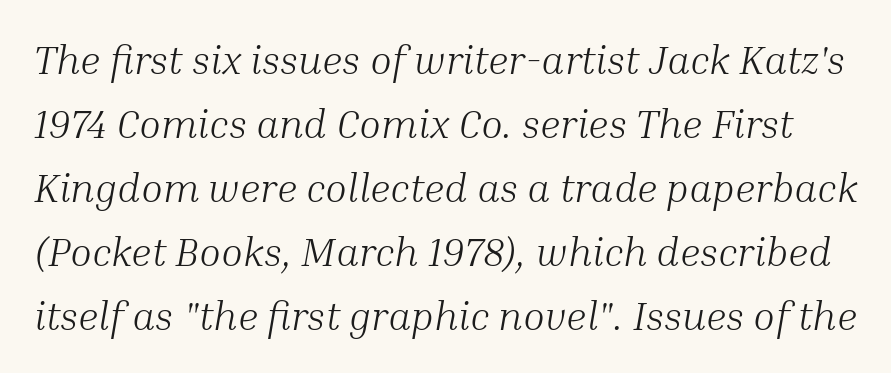
Type without underlining. The type is set solid horizontally, with unmodified tracking. The weight would be labelled regular, book, light, or lighter still. Serifs: yes, visible at the terminals of the letterforms. Characters are canted at an angle relative to the baseline's perpendicular. The rendering uses natural spacing where letterforms have individual widths.
